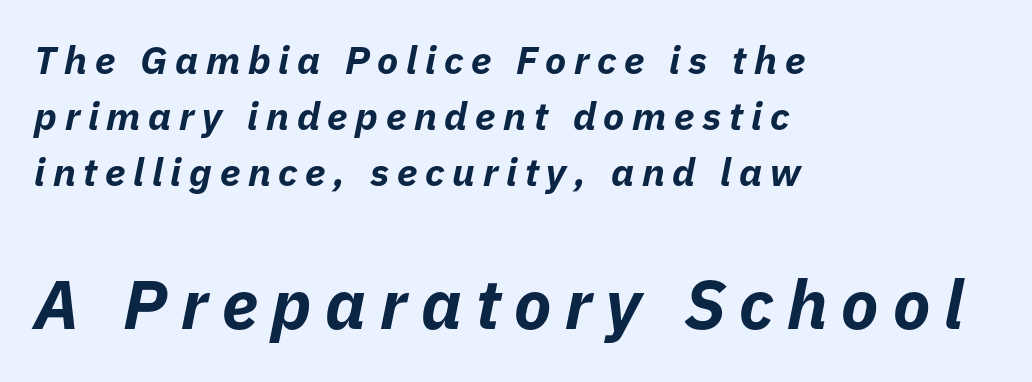
Compare the two chunks: the lower has the greater cap height. Check the space under the baseline: it is left empty. There's an unmistakable incline to the writing here. Here the glyphs are tracked loosely, breaking word shapes into spaced letters. These lines are rendered in a variable-pitch font. Students, observe: this is what conventionally led text looks like.
